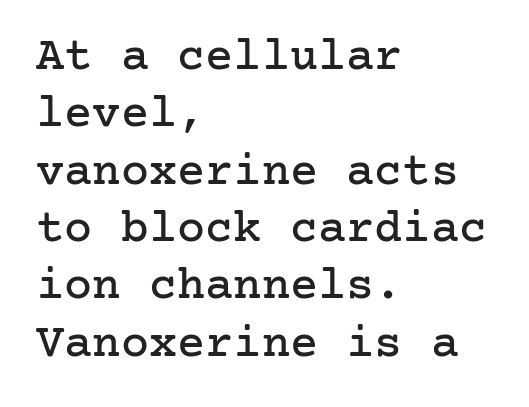
Q: Is the text italic (slanted)? A: No, it is upright.
Q: Is the typeface a serif or a sans-serif typeface? A: Serif.
Q: Is the text underlined? A: No.
Q: How is the paragraph aligned? A: Left-aligned.
Q: Is the spacing between letters normal or unusually wide? A: Normal.
Q: Width (condensed, normal, or wide)? A: Normal.
Q: Stroke contrast? A: Low.
Q: x-height? A: Medium.
